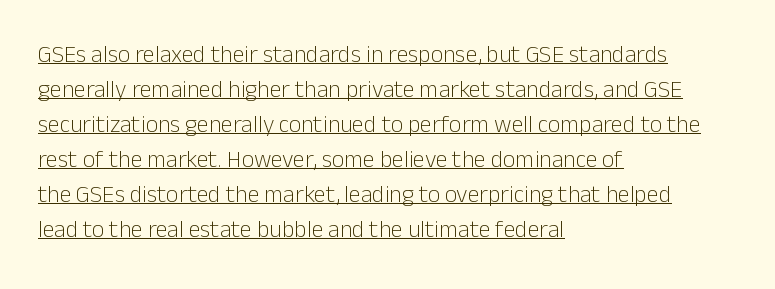
{"italic": "no", "bold": "no", "underline": "yes", "align": "left", "line_spacing": "normal", "line_spacing_ratio": 1.46, "letter_spacing": "normal", "letter_spacing_em": 0.0, "glyph_px": 24}
